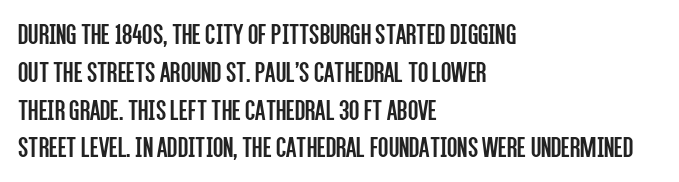
Do the letters lean? They stand straight. In CSS terms this would be text-align: left. The font sits on the lighter half of the weight spectrum, regular included. These lines are composed in type without serifs. The rendering uses natural spacing where letterforms have individual widths. Here the glyphs are tracked normally, forming tight word shapes.
